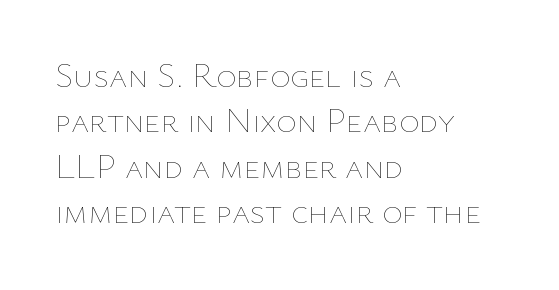
Tracking here is standard; glyphs follow each other at the usual distance. On a weight scale, this lands at 450 or below. The font's upright variant was chosen for this text. Anything drawn beneath the words? Only blank space.
